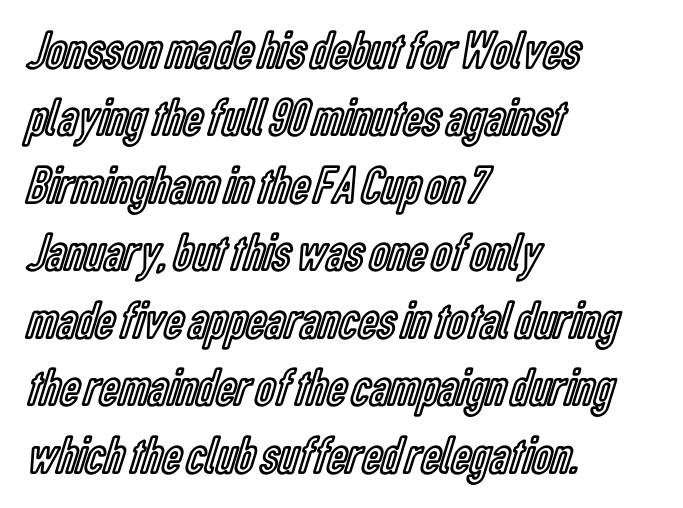
The image shows 54 px condensed type; set left-aligned, normal line spacing (1.25x), normal letter spacing, not underlined; a medium x-height.
